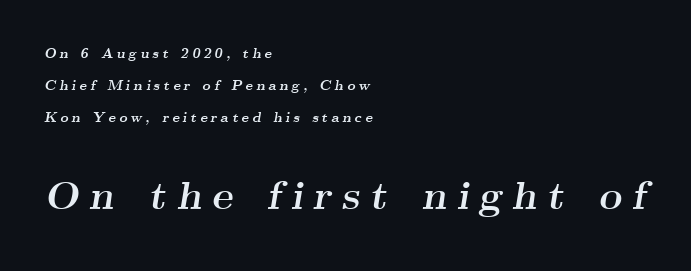
Q: Is the text bold? A: Yes.
Q: Is the text italic (slanted)? A: Yes, it leans right by about 9 degrees.
Q: Is the typeface a serif or a sans-serif typeface? A: Serif.
Q: Is the text underlined? A: No.
Q: How is the paragraph aligned? A: Left-aligned.
Q: Is the spacing between letters normal or unusually wide? A: Unusually wide.
Q: Is the spacing between lines tight, normal or loose? A: Loose.
Q: Which block of text is set in a larger size, the first (top) or the second (bottom)? A: The second (bottom) one.
Q: Width (condensed, normal, or wide)? A: Wide.
Q: Stroke contrast? A: Medium.
Q: x-height? A: Small.
Q: Monospaced? A: No.
